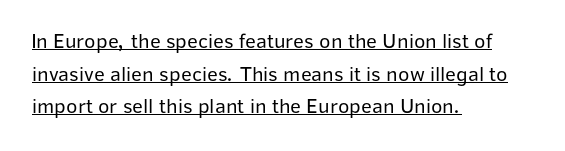
{"italic": "no", "bold": "no", "underline": "yes", "align": "left", "line_spacing": "normal", "line_spacing_ratio": 1.55, "letter_spacing": "normal", "letter_spacing_em": 0.0, "glyph_px": 21}
